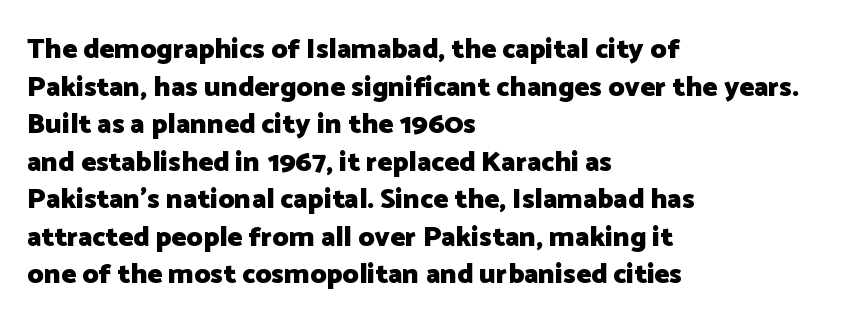
Is this a fixed-width face? No — the glyphs have proportional, varying widths. Alignment: flush left. Look at the tracking — it's just the regular setting, nothing added. The sample has been set heavy, in full bold.
